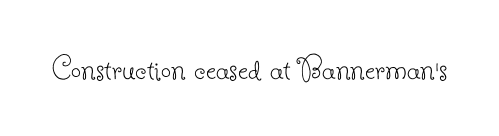
Q: Is the text bold? A: No.
Q: Is the text italic (slanted)? A: No, it is upright.
Q: Is the typeface a serif or a sans-serif typeface? A: Serif.
Q: Is the text underlined? A: No.
Q: Is the spacing between letters normal or unusually wide? A: Normal.
Q: Width (condensed, normal, or wide)? A: Normal.
Q: Stroke contrast? A: Low.
Q: x-height? A: Small.
Q: Monospaced? A: No.
